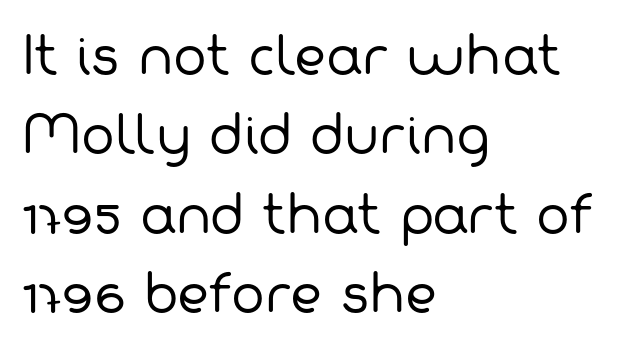
{"serif": "no", "bold": "no", "weight": "regular", "width": "normal", "stroke_contrast": "low", "x_height": "medium", "monospaced": "no", "underline": "no", "align": "left", "line_spacing": "normal", "line_spacing_ratio": 1.59, "letter_spacing": "normal", "letter_spacing_em": 0.0, "glyph_px": 50}
